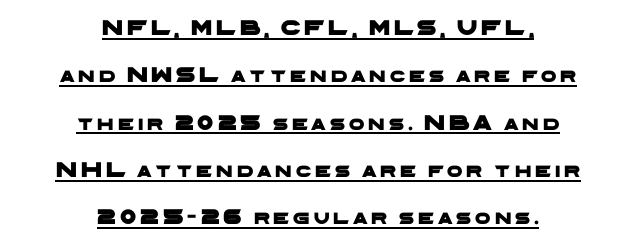
{"underline": "yes", "align": "center", "line_spacing": "loose", "line_spacing_ratio": 2.15, "glyph_px": 22}
